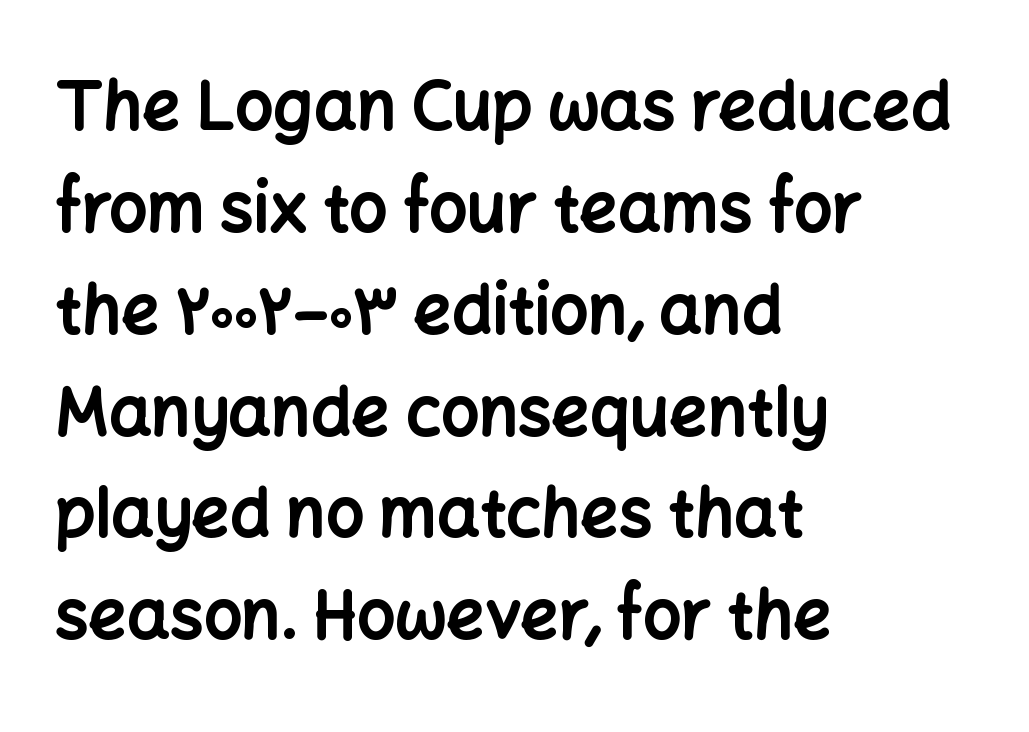
The image shows 67 px bold sans-serif type, upright; set left-aligned, normal line spacing (1.52x), normal letter spacing, not underlined; low stroke contrast and a medium x-height.
